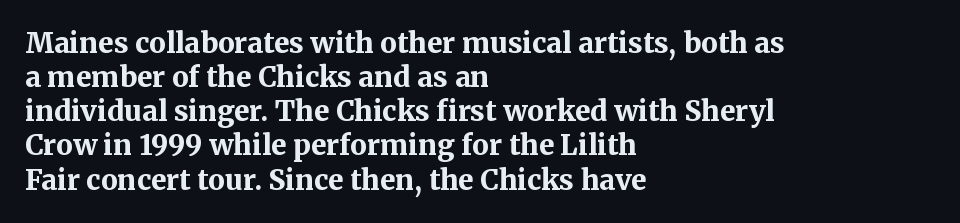
The image shows 28 px bold serif type, upright; set left-aligned, line spacing 1.22x, normal letter spacing, not underlined; medium stroke contrast and a medium x-height.
